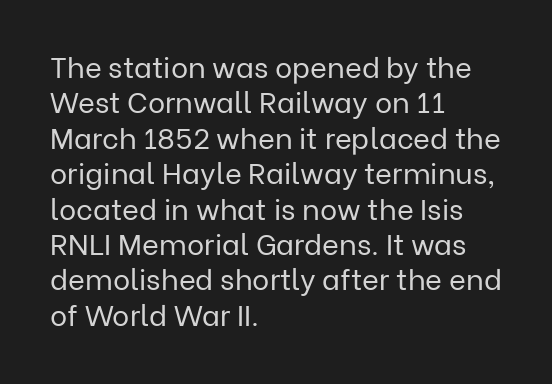
Nope, not italic — everything's standing straight. The letterforms sit shoulder to shoulder at normal distance. No extra ink here — the face is not bold. Check under the words: just untouched page. The text block is weighted toward the left margin, trailing off unevenly rightward. You could not count columns in this text — the font is proportionally spaced.
